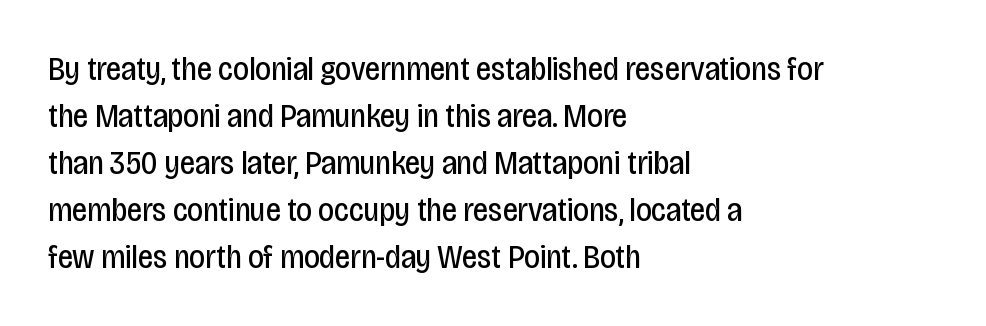
The image shows 34 px regular-weight, condensed sans-serif type, upright; set left-aligned, normal line spacing (1.38x), normal letter spacing, not underlined; low stroke contrast and a large x-height.
